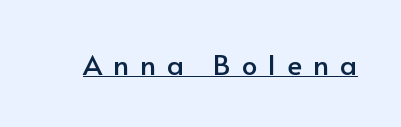
{"serif": "no", "italic": "no", "width": "normal", "stroke_contrast": "low", "x_height": "small", "monospaced": "no", "underline": "yes", "letter_spacing": "wide", "letter_spacing_em": 0.39, "glyph_px": 28}
